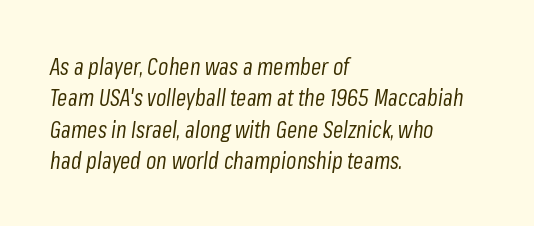
The image shows 23 px text type, italic (leaning right); set left-aligned, normal line spacing (1.36x), normal letter spacing, not underlined.
